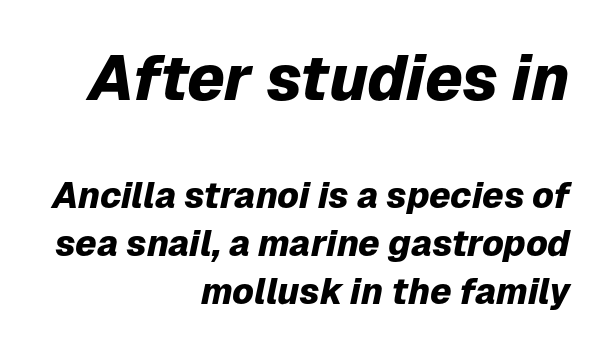
{"italic": "yes", "lean": "right", "slant_degrees": 12, "bold": "yes", "weight": "heavy", "width": "normal", "stroke_contrast": "low", "x_height": "medium", "monospaced": "no", "underline": "no", "align": "right", "line_spacing": "normal", "line_spacing_ratio": 1.34, "letter_spacing": "normal", "letter_spacing_em": 0.0, "larger_block": "first", "size_ratio": 1.75, "glyph_px": 63}
